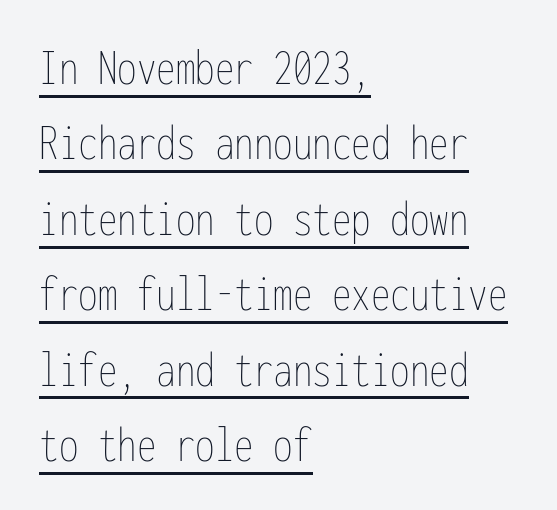
Q: Is the text bold? A: No.
Q: Is the text italic (slanted)? A: No, it is upright.
Q: Is the text underlined? A: Yes.
Q: How is the paragraph aligned? A: Left-aligned.
Q: Is the spacing between letters normal or unusually wide? A: Normal.
Q: Is the spacing between lines tight, normal or loose? A: Normal.
Q: Width (condensed, normal, or wide)? A: Condensed.
Q: Stroke contrast? A: Low.
Q: x-height? A: Medium.
Q: Monospaced? A: Yes.
